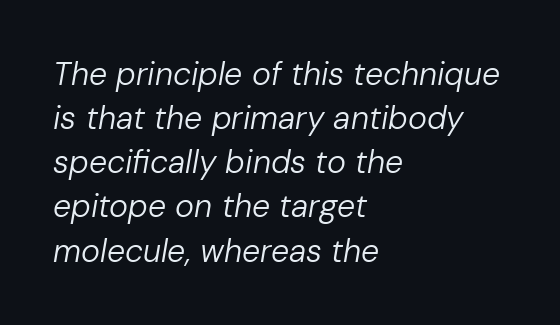
The image shows 32 px regular-weight type, italic (leaning right); set left-aligned, normal line spacing (1.38x), normal letter spacing, not underlined; low stroke contrast and a medium x-height.
